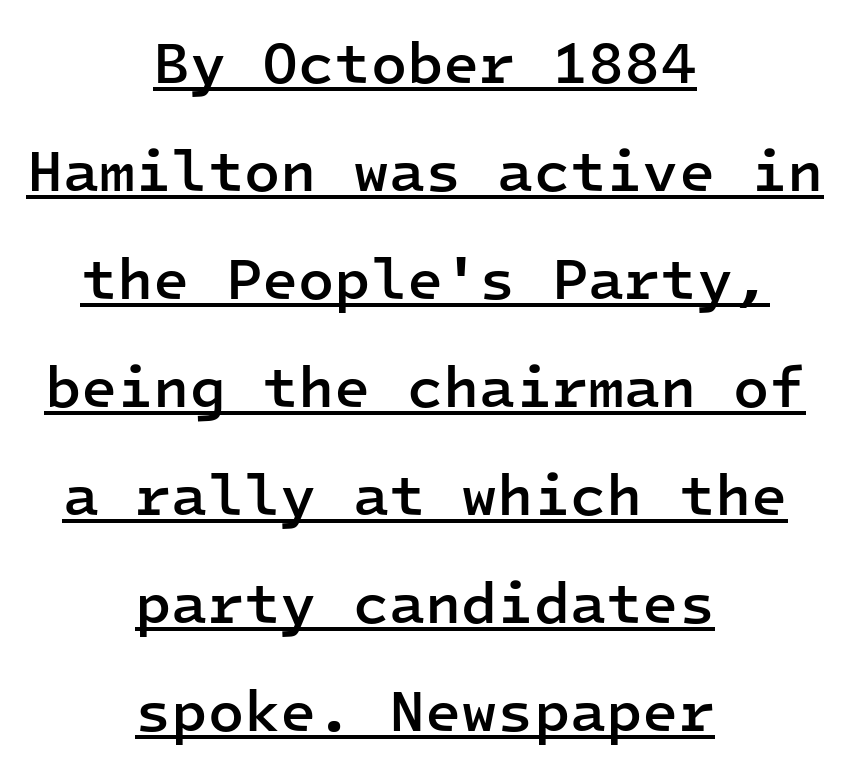
The image shows 59 px semibold sans-serif type, upright, monospaced; set centered, line spacing 1.83x, normal letter spacing, underlined; low stroke contrast and a medium x-height.
